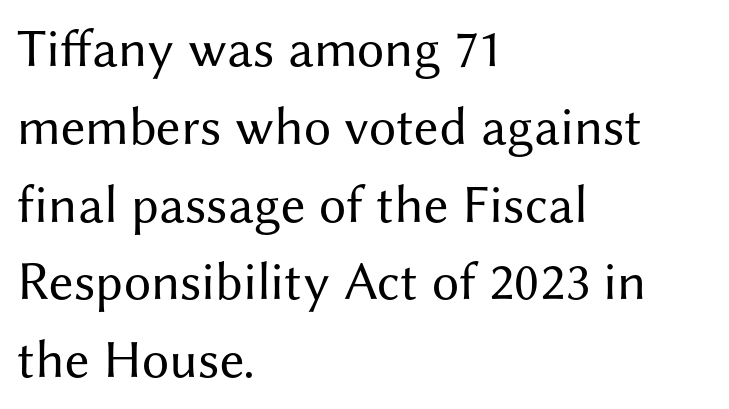
The image shows 54 px regular-weight sans-serif type, upright; set left-aligned, normal line spacing (1.44x), normal letter spacing, not underlined; medium stroke contrast and a medium x-height.
